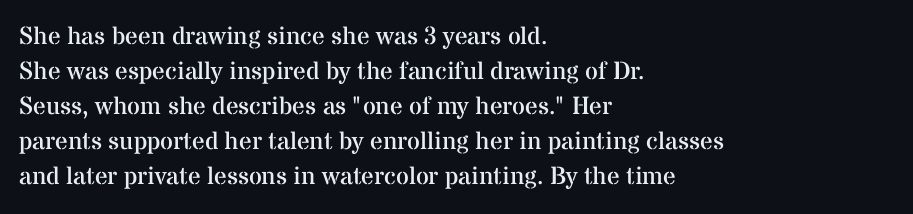
The image shows 25 px text type, upright; set left-aligned, normal line spacing (1.4x), normal letter spacing, not underlined.
